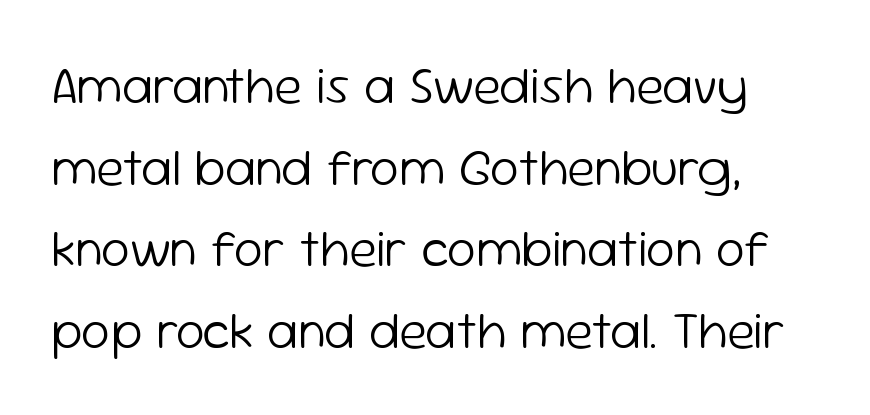
Compared with a centered layout, this one pins lines to the left instead. The type is set solid horizontally, with unmodified tracking. Classification — sans serif. The typesetting does not lean heavy: it is not bold.
